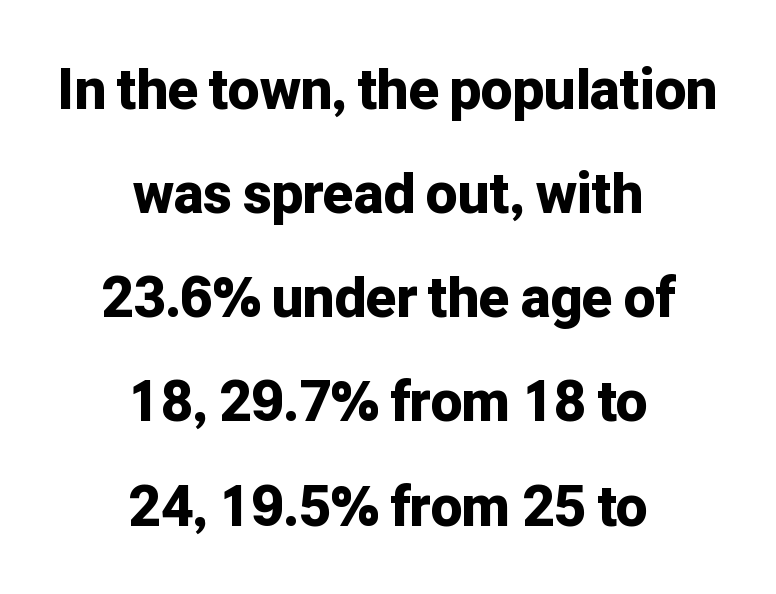
{"serif": "no", "italic": "no", "bold": "yes", "weight": "bold", "width": "normal", "stroke_contrast": "low", "x_height": "medium", "monospaced": "no", "underline": "no", "align": "center", "line_spacing_ratio": 1.86, "letter_spacing": "normal", "letter_spacing_em": 0.0, "glyph_px": 56}
